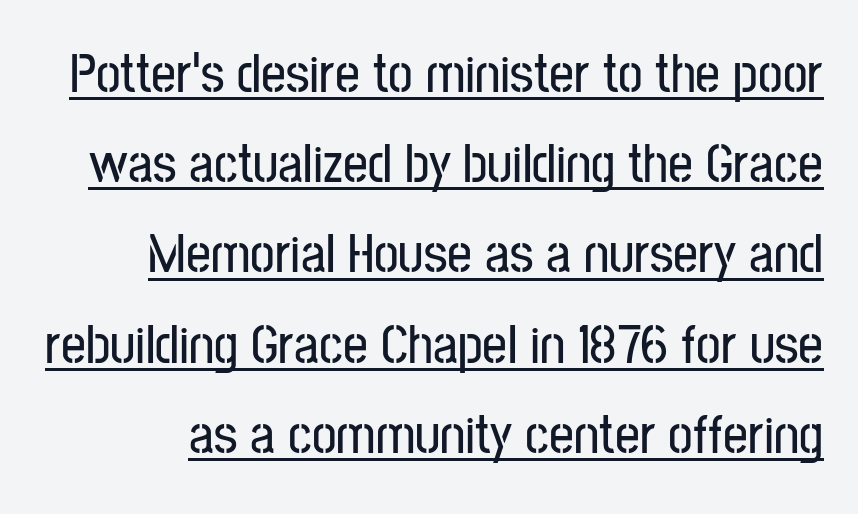
{"serif": "no", "italic": "no", "width": "condensed", "stroke_contrast": "low", "x_height": "medium", "monospaced": "no", "underline": "yes", "line_spacing": "normal", "line_spacing_ratio": 1.64, "letter_spacing": "normal", "letter_spacing_em": 0.0, "glyph_px": 55}
